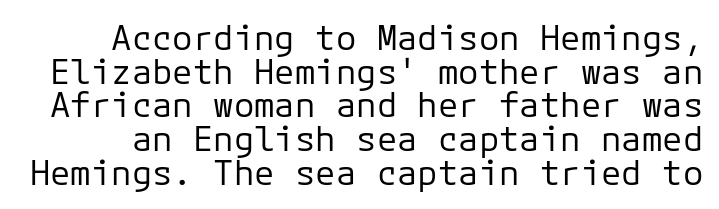
Q: Is the text bold? A: No.
Q: Is the text italic (slanted)? A: No, it is upright.
Q: Is the typeface a serif or a sans-serif typeface? A: Sans-serif.
Q: Is the text underlined? A: No.
Q: Is the spacing between letters normal or unusually wide? A: Normal.
Q: Is the spacing between lines tight, normal or loose? A: Tight.
Q: Width (condensed, normal, or wide)? A: Normal.
Q: Stroke contrast? A: Low.
Q: x-height? A: Medium.
Q: Monospaced? A: Yes.
